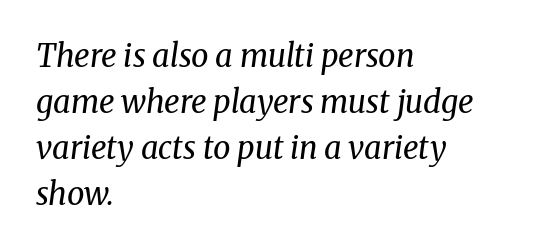
Q: Is the text bold? A: No.
Q: Is the text italic (slanted)? A: Yes, it leans right by about 8 degrees.
Q: Is the typeface a serif or a sans-serif typeface? A: Serif.
Q: Is the text underlined? A: No.
Q: How is the paragraph aligned? A: Left-aligned.
Q: Is the spacing between letters normal or unusually wide? A: Normal.
Q: Is the spacing between lines tight, normal or loose? A: Normal.
Q: Width (condensed, normal, or wide)? A: Normal.
Q: Stroke contrast? A: Medium.
Q: x-height? A: Medium.
Q: Monospaced? A: No.
